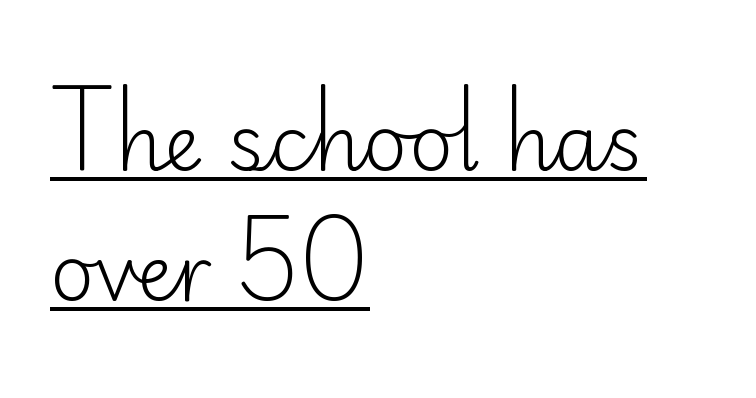
Q: Is the text bold? A: No.
Q: Is the text italic (slanted)? A: No, it is upright.
Q: Is the typeface a serif or a sans-serif typeface? A: Sans-serif.
Q: Is the text underlined? A: Yes.
Q: How is the paragraph aligned? A: Left-aligned.
Q: Is the spacing between letters normal or unusually wide? A: Normal.
Q: Is the spacing between lines tight, normal or loose? A: Normal.
Q: Width (condensed, normal, or wide)? A: Normal.
Q: Stroke contrast? A: Low.
Q: x-height? A: Small.
Q: Monospaced? A: No.
